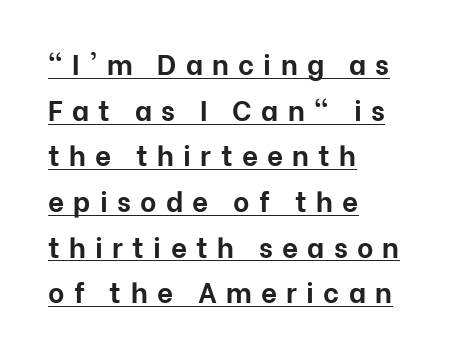
Q: Is the text bold? A: Yes.
Q: Is the text italic (slanted)? A: No, it is upright.
Q: Is the typeface a serif or a sans-serif typeface? A: Sans-serif.
Q: Is the text underlined? A: Yes.
Q: How is the paragraph aligned? A: Left-aligned.
Q: Is the spacing between letters normal or unusually wide? A: Unusually wide.
Q: Is the spacing between lines tight, normal or loose? A: Normal.
Q: Width (condensed, normal, or wide)? A: Normal.
Q: Stroke contrast? A: Low.
Q: x-height? A: Medium.
Q: Monospaced? A: No.
